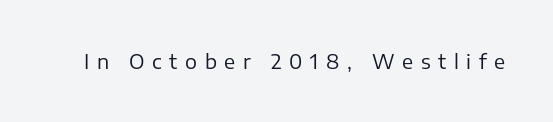
{"italic": "no", "bold": "no", "underline": "no", "letter_spacing": "wide", "letter_spacing_em": 0.38, "glyph_px": 20}
